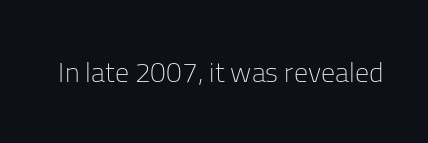
{"serif": "no", "italic": "no", "bold": "no", "weight": "light", "width": "normal", "stroke_contrast": "low", "x_height": "medium", "monospaced": "no", "underline": "no", "letter_spacing": "normal", "letter_spacing_em": 0.0, "glyph_px": 28}
